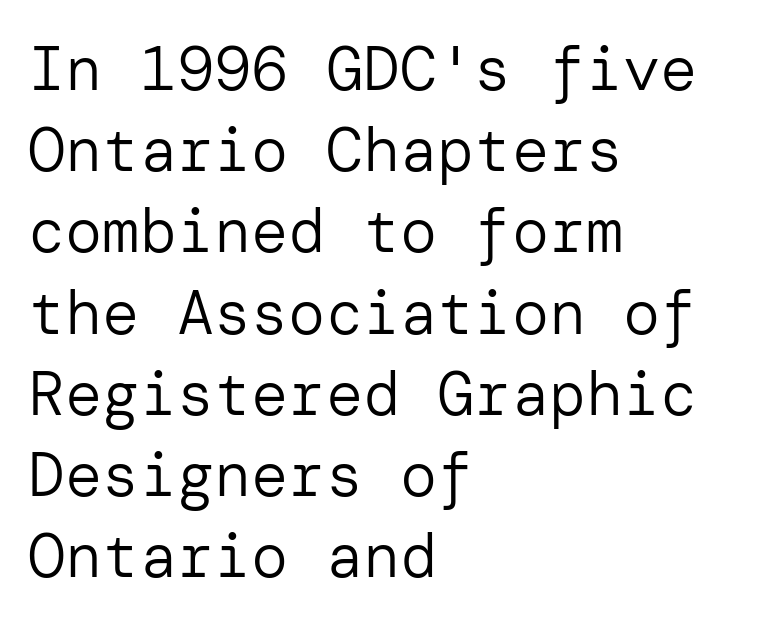
The cut favours lightness, reaching ordinary text weight at its darkest. The string is rendered with underlining switched off. The type is set solid horizontally, with unmodified tracking. Layout note: lines flush left. Regular leading.
